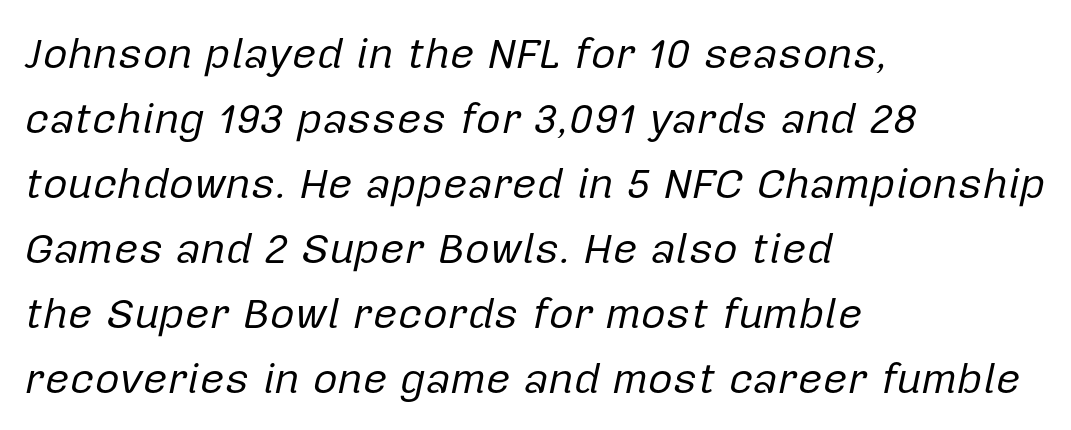
{"italic": "yes", "lean": "right", "slant_degrees": 12, "bold": "no", "weight": "regular", "width": "normal", "stroke_contrast": "low", "x_height": "medium", "monospaced": "no", "underline": "no", "align": "left", "line_spacing": "normal", "line_spacing_ratio": 1.51, "letter_spacing": "normal", "letter_spacing_em": 0.0, "glyph_px": 43}
